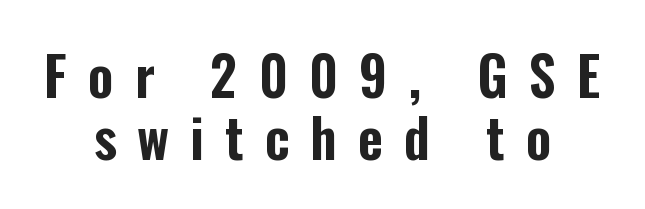
{"serif": "no", "italic": "no", "width": "condensed", "stroke_contrast": "low", "x_height": "medium", "monospaced": "no", "underline": "no", "align": "center", "line_spacing": "tight", "line_spacing_ratio": 1.14, "letter_spacing": "wide", "letter_spacing_em": 0.39, "glyph_px": 54}
